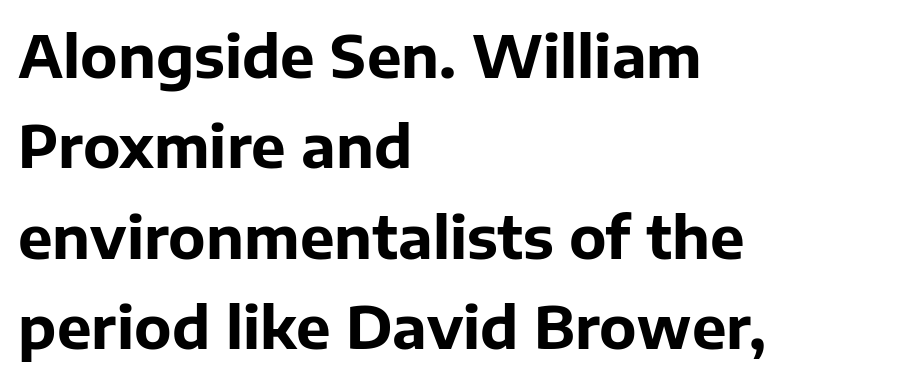
{"serif": "no", "italic": "no", "bold": "yes", "weight": "bold", "width": "normal", "stroke_contrast": "low", "x_height": "medium", "monospaced": "no", "underline": "no", "align": "left", "line_spacing": "normal", "line_spacing_ratio": 1.56, "letter_spacing": "normal", "letter_spacing_em": 0.0, "glyph_px": 58}
